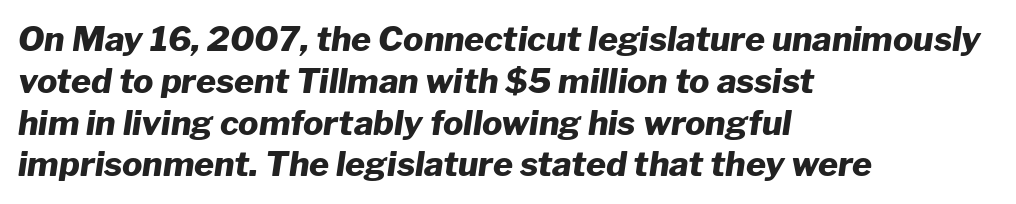
The image shows 34 px heavy type, italic (leaning right); set left-aligned, line spacing 1.23x, normal letter spacing, not underlined; low stroke contrast and a medium x-height.
